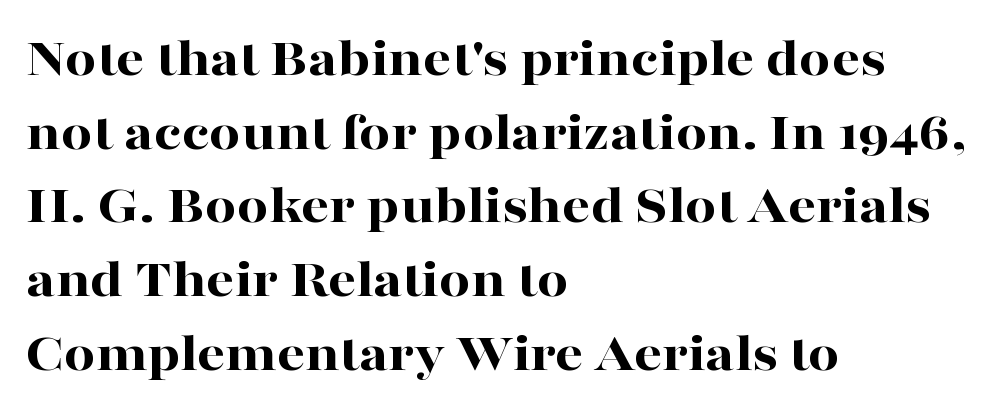
{"serif": "yes", "italic": "no", "bold": "yes", "weight": "bold", "width": "wide", "stroke_contrast": "high", "x_height": "medium", "monospaced": "no", "underline": "no", "align": "left", "line_spacing": "normal", "line_spacing_ratio": 1.34, "letter_spacing": "normal", "letter_spacing_em": 0.0, "glyph_px": 55}
